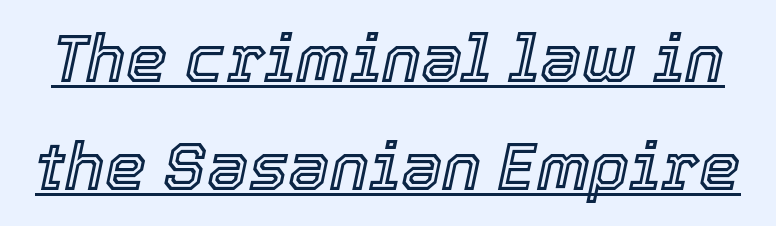
The image shows 66 px text type, italic (leaning right); set normal line spacing (1.63x), normal letter spacing, underlined; a medium x-height.
